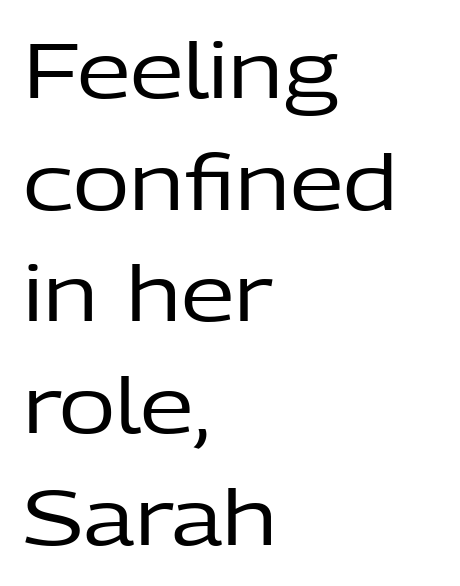
Unlike italic type, these characters show no tilt at all. Here the glyphs are tracked normally, forming tight word shapes. Is this a heavy cut? Hardly; it is regular or lighter. You could not count columns in this text — the font is proportionally spaced. This rendering uses left alignment, leaving the right contour irregular.
